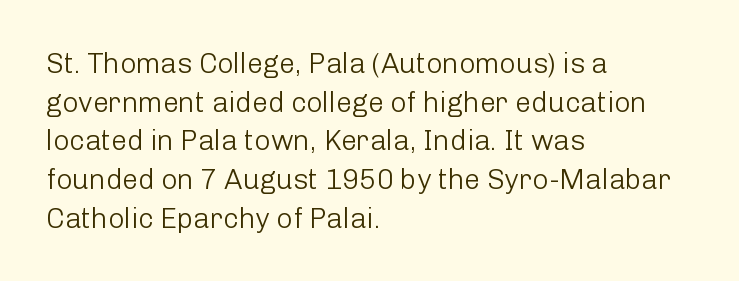
Q: Is the text bold? A: No.
Q: Is the text italic (slanted)? A: No, it is upright.
Q: Is the typeface a serif or a sans-serif typeface? A: Sans-serif.
Q: Is the text underlined? A: No.
Q: How is the paragraph aligned? A: Left-aligned.
Q: Is the spacing between letters normal or unusually wide? A: Normal.
Q: Is the spacing between lines tight, normal or loose? A: Normal.
Q: Width (condensed, normal, or wide)? A: Normal.
Q: Stroke contrast? A: Low.
Q: x-height? A: Medium.
Q: Monospaced? A: No.
